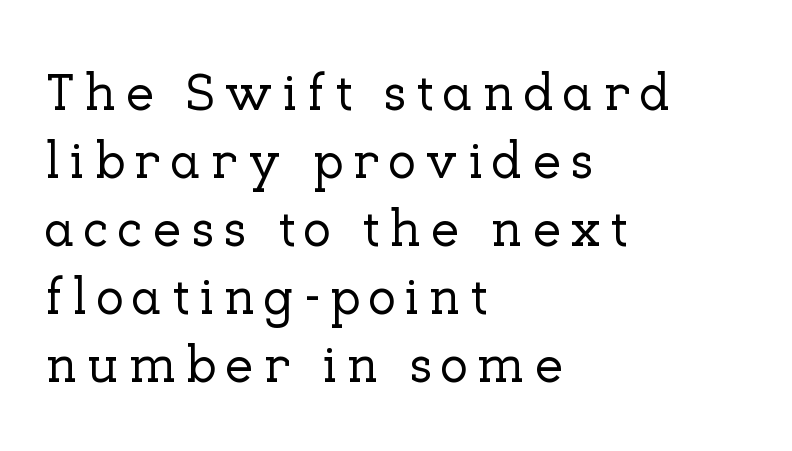
The image shows 52 px serif type, upright; set left-aligned, normal line spacing (1.31x), not underlined; low stroke contrast and a medium x-height.
